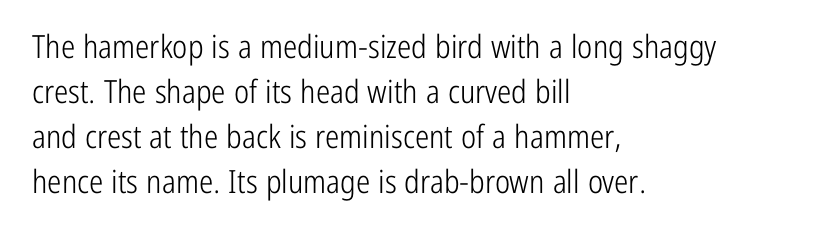
The image shows 32 px light, condensed sans-serif type, upright; set left-aligned, normal line spacing (1.41x), normal letter spacing, not underlined; low stroke contrast and a medium x-height.
